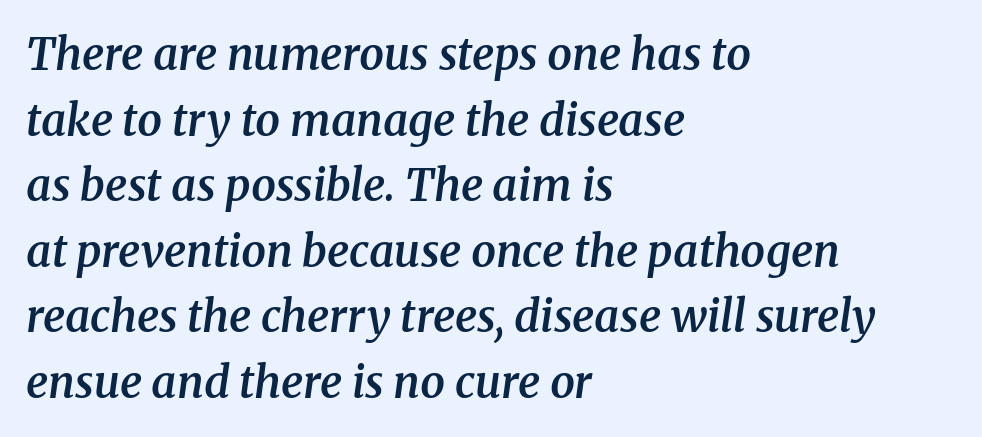
{"serif": "yes", "italic": "yes", "lean": "right", "slant_degrees": 8, "bold": "semi", "weight": "semibold", "width": "normal", "stroke_contrast": "medium", "x_height": "medium", "monospaced": "no", "underline": "no", "align": "left", "line_spacing": "normal", "line_spacing_ratio": 1.49, "letter_spacing": "normal", "letter_spacing_em": 0.0, "glyph_px": 44}
